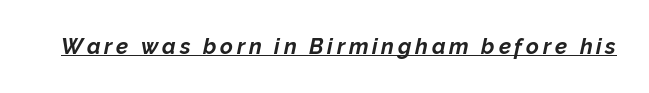
Q: Is the text bold? A: Yes.
Q: Is the text italic (slanted)? A: Yes, it leans right by about 12 degrees.
Q: Is the text underlined? A: Yes.
